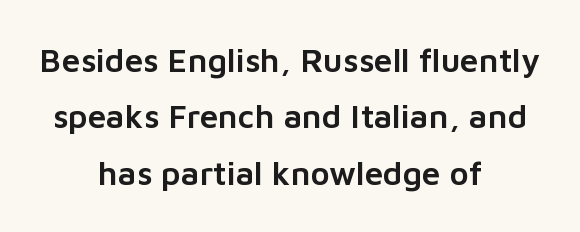
Q: Is the text italic (slanted)? A: No, it is upright.
Q: Is the typeface a serif or a sans-serif typeface? A: Sans-serif.
Q: Is the text underlined? A: No.
Q: How is the paragraph aligned? A: Centered.
Q: Is the spacing between letters normal or unusually wide? A: Normal.
Q: Width (condensed, normal, or wide)? A: Normal.
Q: Stroke contrast? A: Low.
Q: x-height? A: Medium.
Q: Monospaced? A: No.
